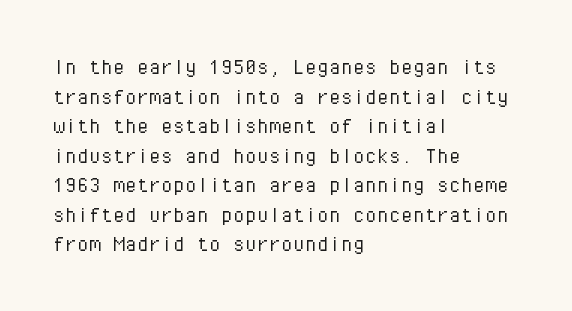
{"italic": "no", "bold": "no", "underline": "no", "align": "left", "line_spacing_ratio": 1.23, "letter_spacing": "normal", "letter_spacing_em": 0.0, "glyph_px": 24}
